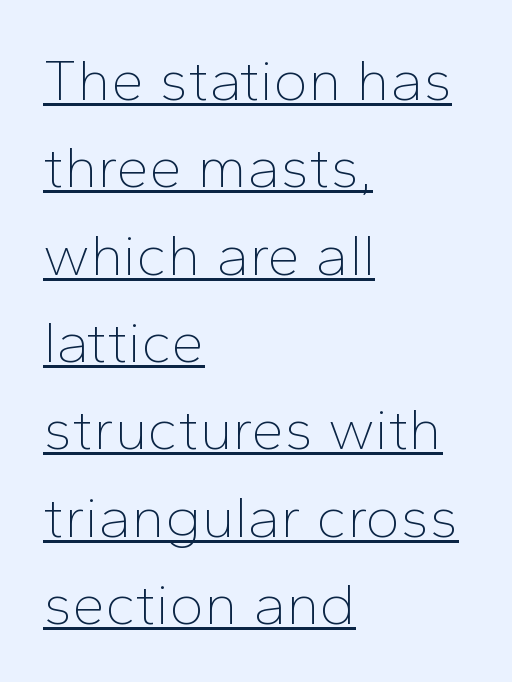
Look at the tracking — it's just the regular setting, nothing added. This sample has the flowing, uneven cadence of proportional lettering. The string is rendered with underlining switched on. Designer's note — italics off, roman on.
